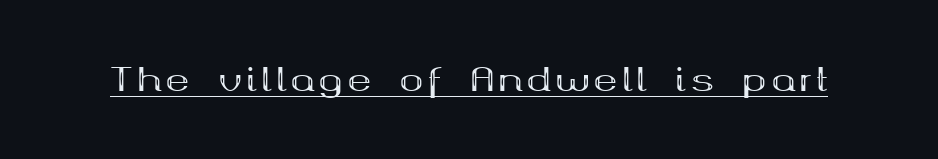
The image shows 32 px bold, wide serif type, upright; set underlined; medium stroke contrast and a medium x-height.
